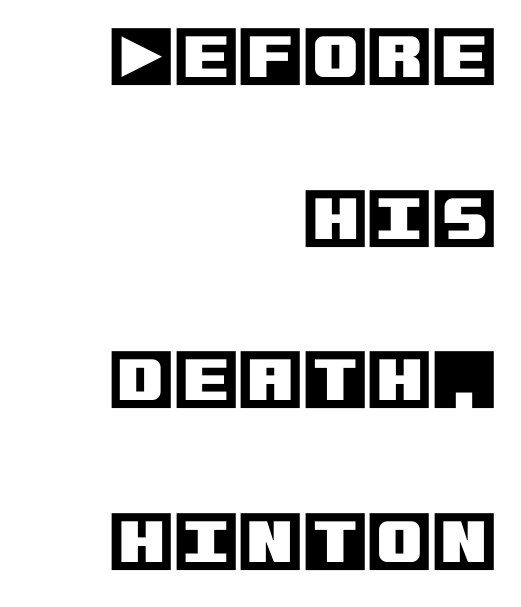
Baseline-to-baseline distance is far greater than the letter height. The tracking reads as untouched default to a designer's eye. The lines are quadded right. The strip under each line holds only bare page.
